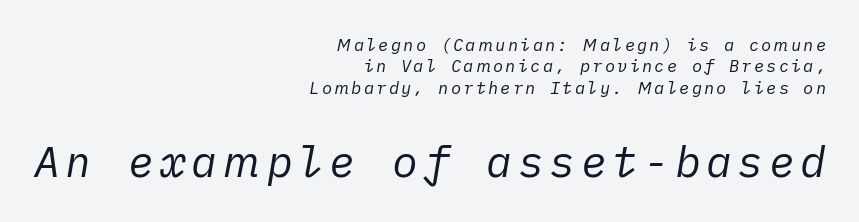
{"italic": "yes", "lean": "right", "slant_degrees": 10, "bold": "no", "weight": "regular", "width": "normal", "stroke_contrast": "low", "x_height": "medium", "underline": "no", "align": "right", "line_spacing": "normal", "line_spacing_ratio": 1.26, "larger_block": "second", "size_ratio": 2.53, "glyph_px": 43}
